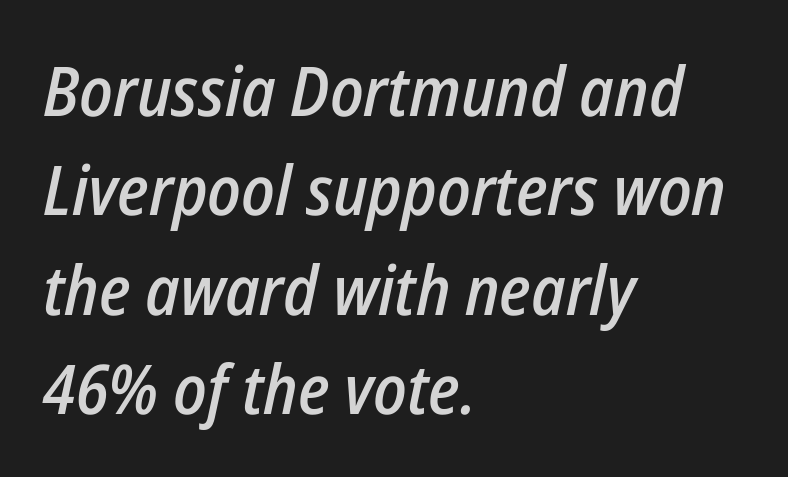
The image shows 68 px semibold, condensed type, italic (leaning right); set left-aligned, normal line spacing (1.46x), normal letter spacing, not underlined; low stroke contrast and a medium x-height.
